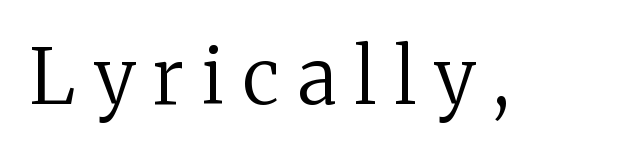
A roman cut, with each character standing at attention. Letter spacing: wide. Serif or sans? Serif — the stroke terminals have little feet. Any mark beneath the type? The region is blank. Here the designer chose a conventional face with non-uniform glyph widths.
